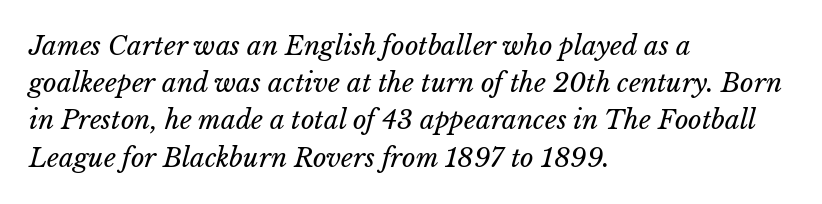
The image shows 26 px text type, italic (leaning right); set left-aligned, normal line spacing (1.43x), normal letter spacing, not underlined.
